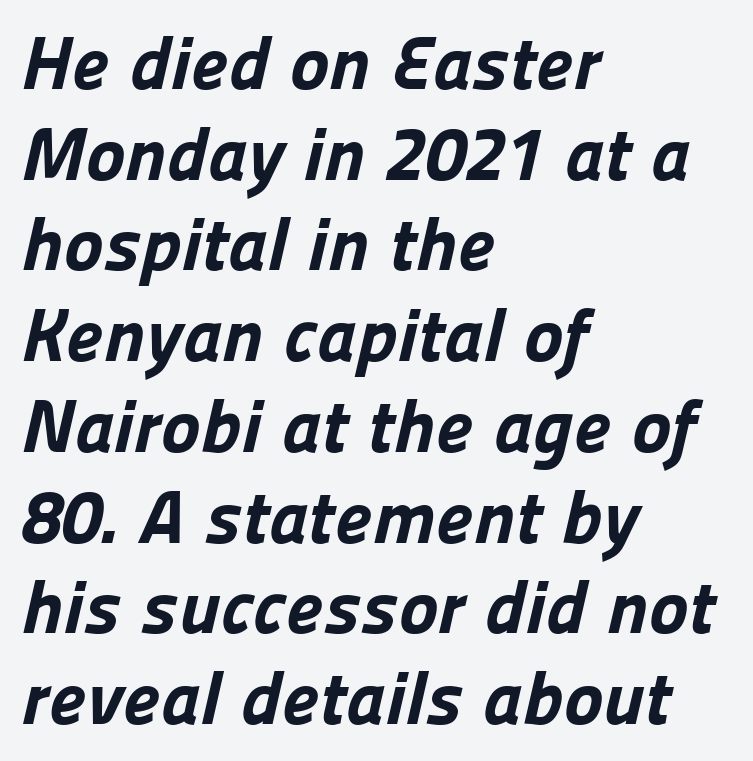
How heavy is the stroke? Heavy — this is a bold. Rule under the text: the space is simply empty. The setting favours the left margin, as ordinary paragraphs usually do. The designer went with a sans here, leaving each stem footless. Here the glyphs are tracked normally, forming tight word shapes.
